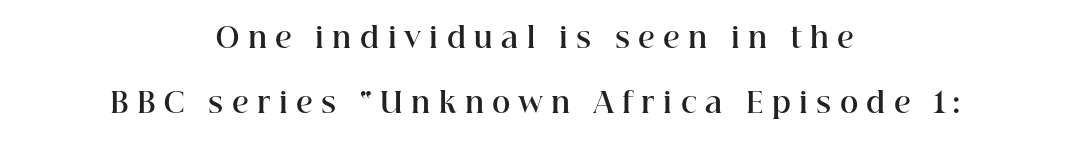
The image shows 28 px bold serif type, upright; set centered, loose line spacing (2.33x), unusually wide letter spacing (+0.3 em), not underlined; high stroke contrast and a medium x-height.
